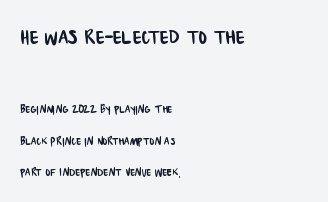
{"underline": "no", "align": "left", "line_spacing": "loose", "line_spacing_ratio": 2.27, "letter_spacing": "normal", "letter_spacing_em": 0.0, "larger_block": "first", "size_ratio": 1.86, "glyph_px": 26}
